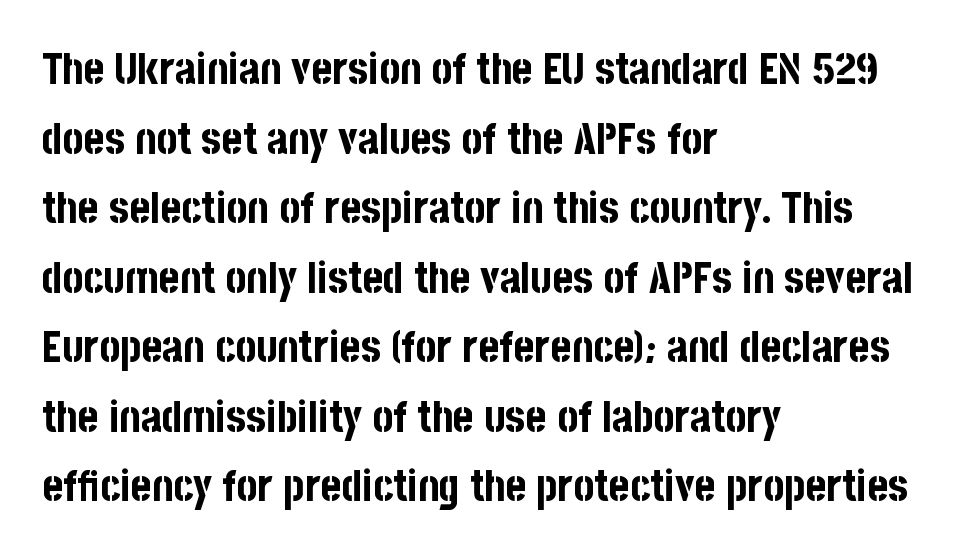
{"serif": "no", "italic": "no", "bold": "yes", "weight": "bold", "width": "condensed", "stroke_contrast": "low", "x_height": "large", "monospaced": "no", "underline": "no", "align": "left", "line_spacing": "normal", "line_spacing_ratio": 1.58, "letter_spacing": "normal", "letter_spacing_em": 0.0, "glyph_px": 44}
